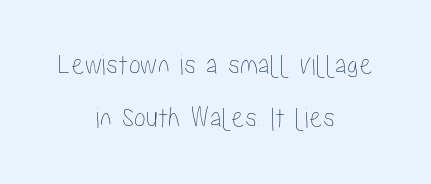
{"italic": "no", "width": "condensed", "stroke_contrast": "low", "x_height": "medium", "monospaced": "no", "underline": "no", "align": "center", "line_spacing_ratio": 1.78, "letter_spacing": "normal", "letter_spacing_em": 0.0, "glyph_px": 30}
